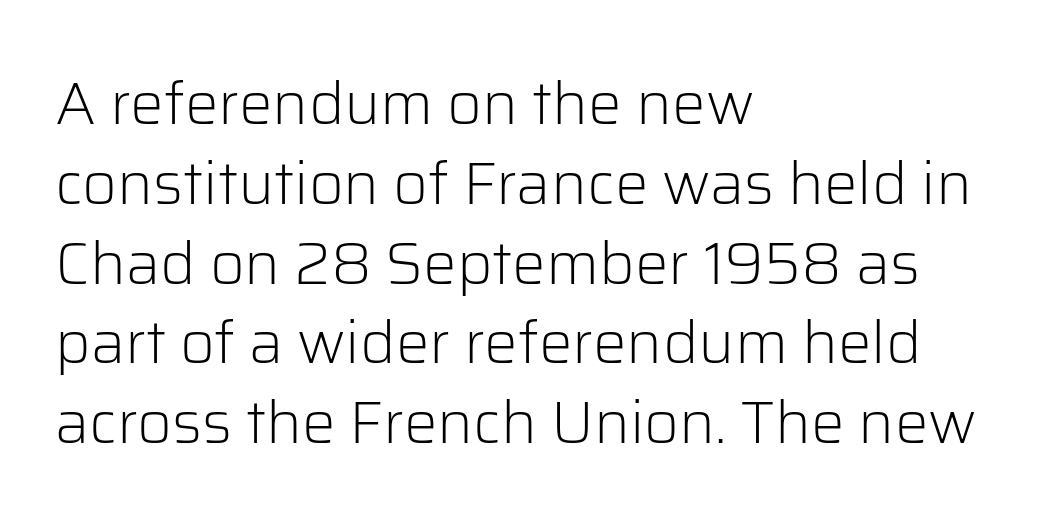
{"serif": "no", "italic": "no", "bold": "no", "weight": "light", "width": "normal", "stroke_contrast": "low", "x_height": "medium", "monospaced": "no", "underline": "no", "align": "left", "line_spacing": "normal", "line_spacing_ratio": 1.33, "letter_spacing": "normal", "letter_spacing_em": 0.0, "glyph_px": 60}
